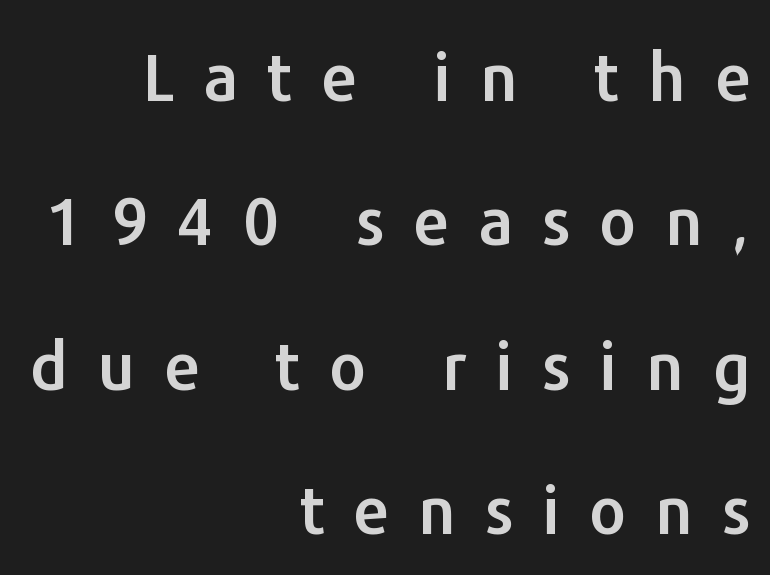
In terms of leading, this rendering errs on the spacious side. Varying glyph widths throughout — classic text-font behaviour. In terms of letterspacing, this is a distinctly airy, spread setting. The characters display no serif detailing; their extremities are plain.
